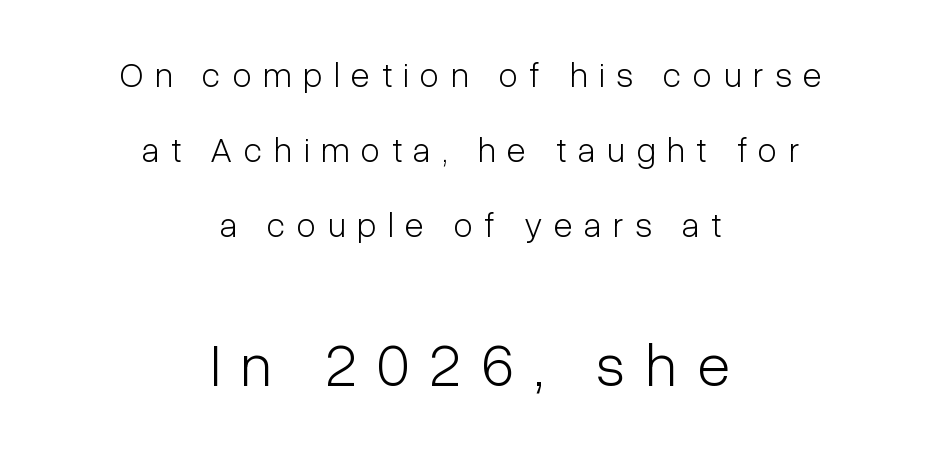
The image shows 61 px light, condensed sans-serif type, upright; set centered, loose line spacing (2.14x), unusually wide letter spacing (+0.33 em), not underlined; the second (bottom) block is 1.74x larger; low stroke contrast and a medium x-height.
